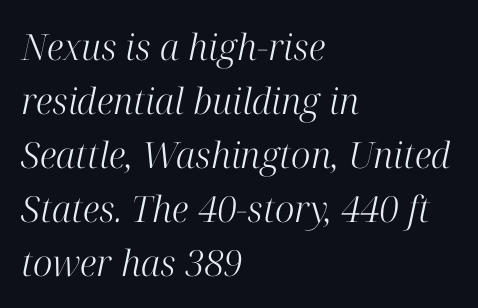
The image shows 36 px light serif type, italic (leaning right); set left-aligned, normal line spacing (1.5x), normal letter spacing, not underlined; high stroke contrast and a medium x-height.
